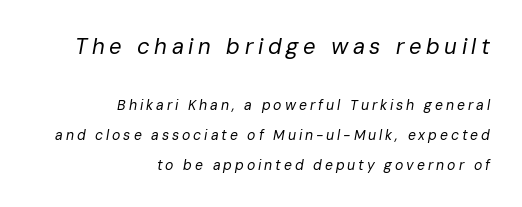
The composition opens big and finishes small. There is plenty of visible air inserted between adjacent glyphs. Designer's note — italics engaged. A quiet, ordinary-to-light weight characterises the typeface.
